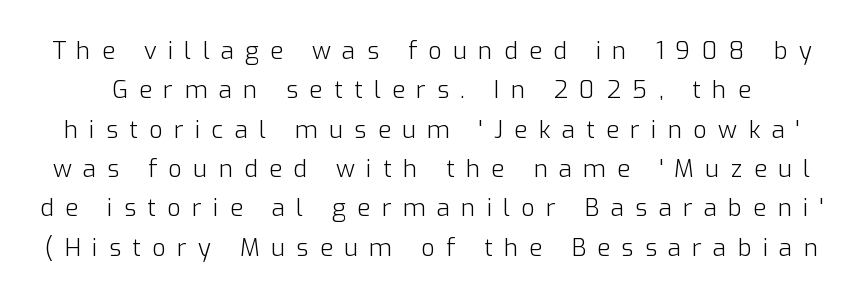
Q: Is the text bold? A: No.
Q: Is the text italic (slanted)? A: No, it is upright.
Q: Is the text underlined? A: No.
Q: Is the spacing between letters normal or unusually wide? A: Unusually wide.
Q: Is the spacing between lines tight, normal or loose? A: Normal.
